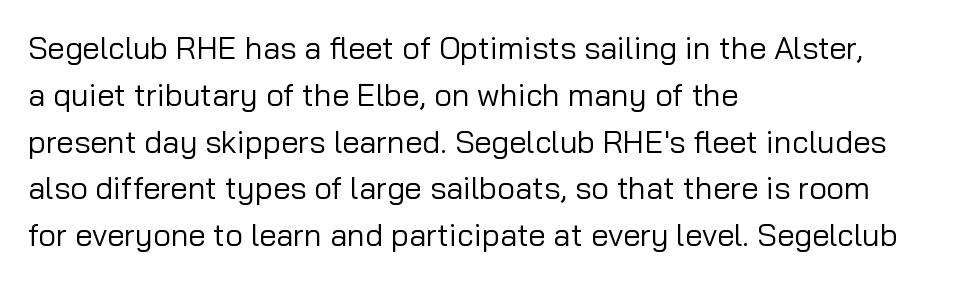
The face looks like a standard text weight, possibly lighter. The text block is weighted toward the left margin, trailing off unevenly rightward. Quick note: interline space is typical. The letters advance in unequal steps, a hallmark of proportional type.
